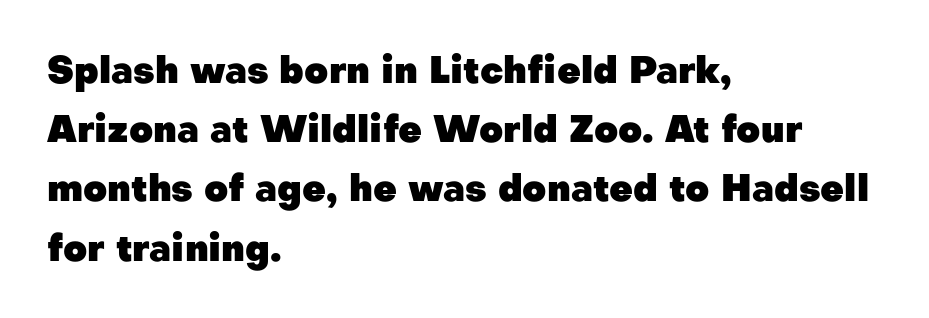
Q: Is the text bold? A: Yes.
Q: Is the text italic (slanted)? A: No, it is upright.
Q: Is the typeface a serif or a sans-serif typeface? A: Sans-serif.
Q: Is the text underlined? A: No.
Q: How is the paragraph aligned? A: Left-aligned.
Q: Is the spacing between letters normal or unusually wide? A: Normal.
Q: Is the spacing between lines tight, normal or loose? A: Normal.
Q: Width (condensed, normal, or wide)? A: Normal.
Q: Stroke contrast? A: Low.
Q: x-height? A: Medium.
Q: Monospaced? A: No.
